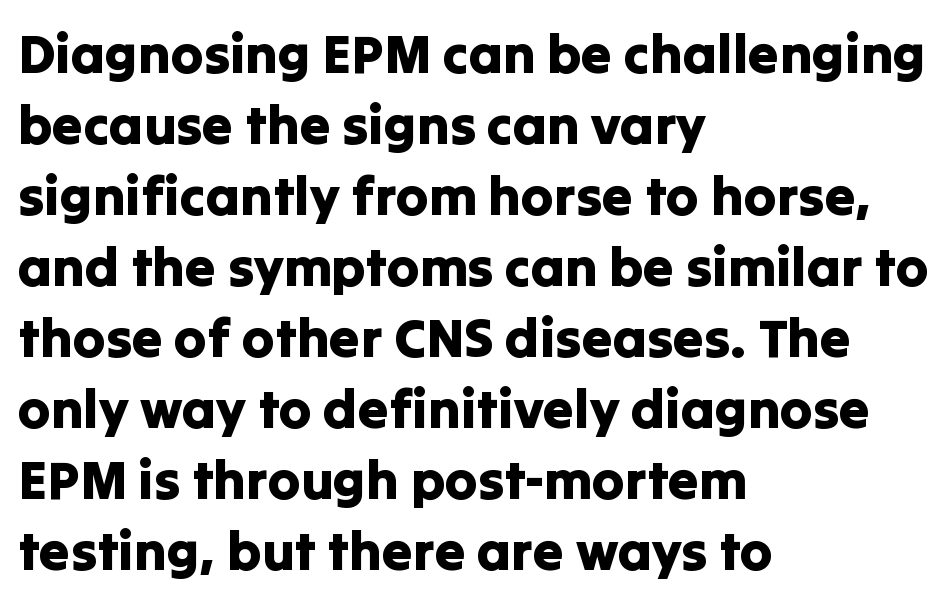
The image shows 55 px sans-serif type, upright; set left-aligned, normal line spacing (1.29x), normal letter spacing, not underlined; low stroke contrast and a medium x-height.
